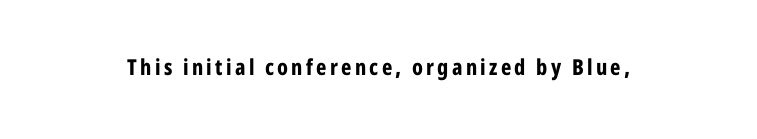
Weight check: bold — yes, fully. Rule under the text: the space is simply empty. Quick note: not italic, upright.
